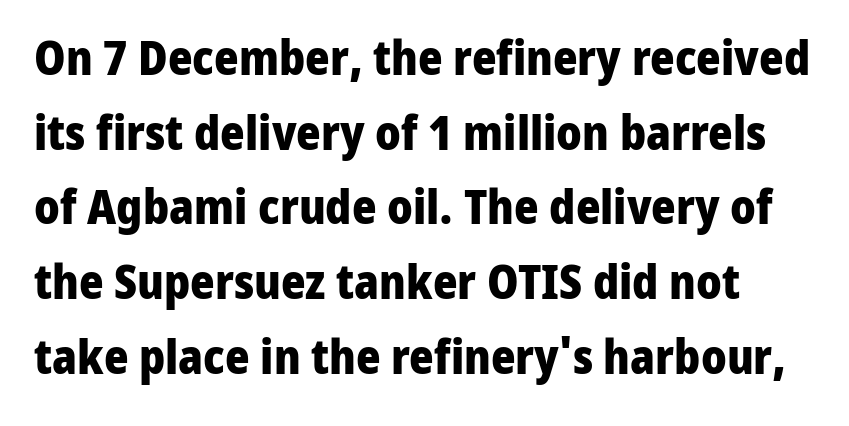
The image shows 47 px heavy sans-serif type, upright; set normal line spacing (1.59x), normal letter spacing, not underlined; low stroke contrast and a medium x-height.
